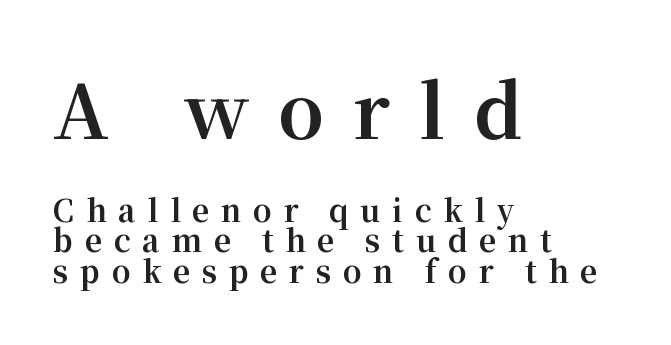
{"serif": "yes", "italic": "no", "bold": "yes", "weight": "bold", "width": "normal", "stroke_contrast": "medium", "x_height": "medium", "monospaced": "no", "underline": "no", "align": "left", "line_spacing": "tight", "line_spacing_ratio": 1.01, "letter_spacing": "wide", "letter_spacing_em": 0.39, "larger_block": "first", "size_ratio": 2.47, "glyph_px": 74}
